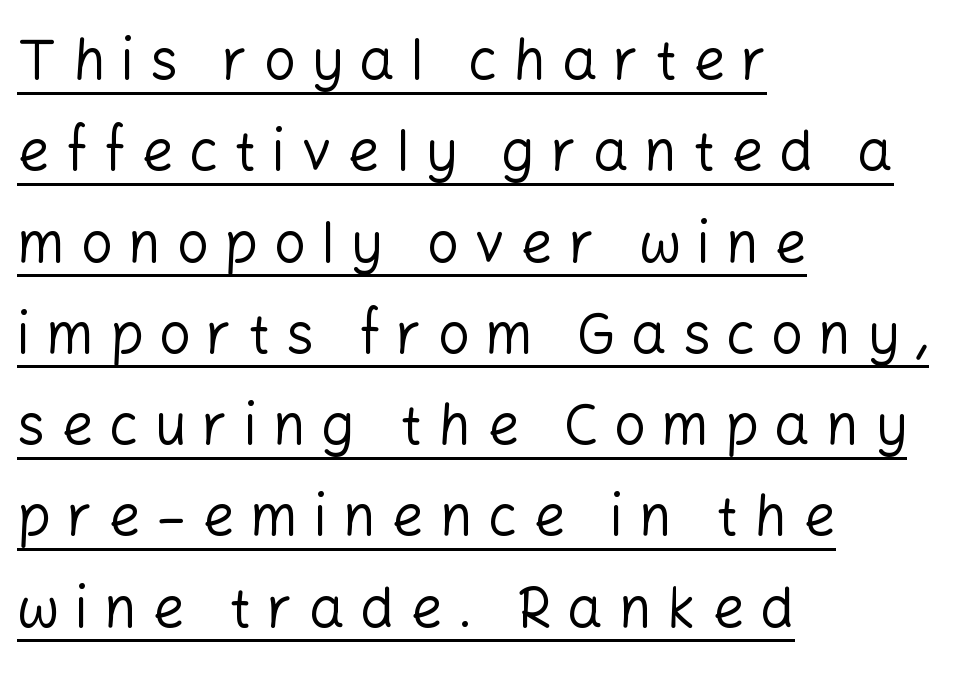
No extra ink here — the face is not bold. Short and long lines alike share a common starting point at left. Posture: straight, roman, zero tilt. Does extra space separate the letters? Yes, quite a lot of it. Is this a fixed-width face? No — the glyphs have proportional, varying widths.
